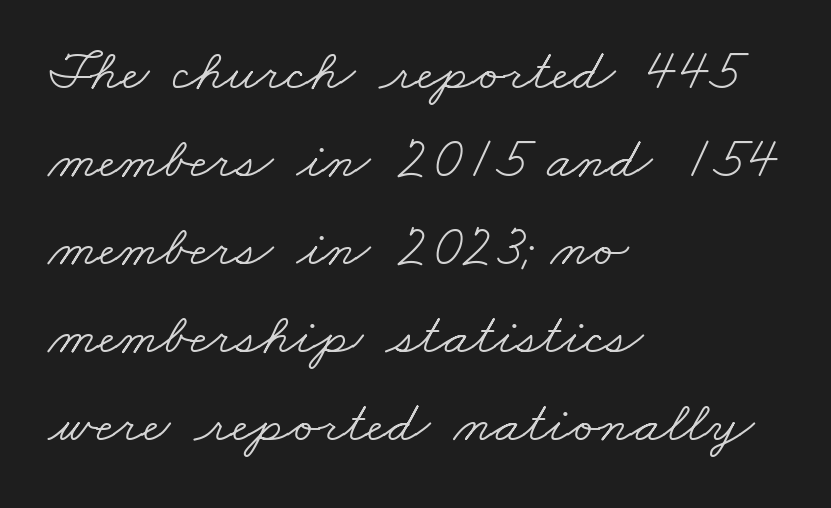
{"serif": "yes", "bold": "no", "weight": "light", "width": "wide", "stroke_contrast": "low", "x_height": "small", "monospaced": "no", "underline": "no", "align": "left", "line_spacing": "normal", "line_spacing_ratio": 1.49, "letter_spacing": "normal", "letter_spacing_em": 0.0, "glyph_px": 59}
